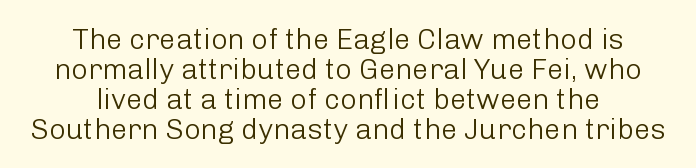
The image shows 29 px light sans-serif type, upright; set centered, tight line spacing (1.03x), normal letter spacing, not underlined; low stroke contrast and a medium x-height.
